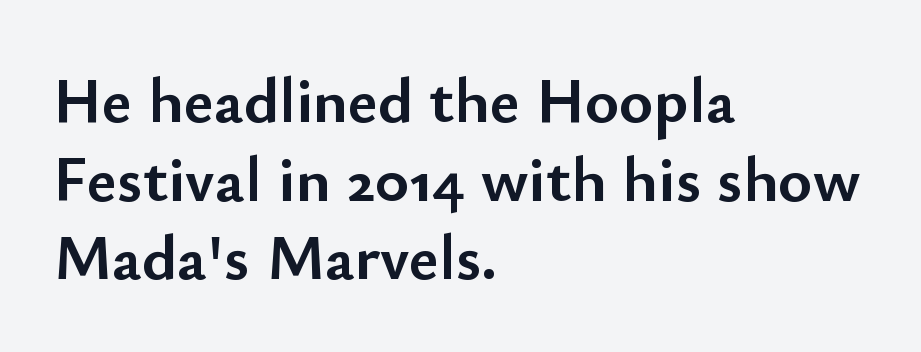
Q: Is the text bold? A: Yes.
Q: Is the text italic (slanted)? A: No, it is upright.
Q: Is the typeface a serif or a sans-serif typeface? A: Sans-serif.
Q: Is the text underlined? A: No.
Q: How is the paragraph aligned? A: Left-aligned.
Q: Is the spacing between letters normal or unusually wide? A: Normal.
Q: Width (condensed, normal, or wide)? A: Normal.
Q: Stroke contrast? A: Low.
Q: x-height? A: Small.
Q: Monospaced? A: No.
